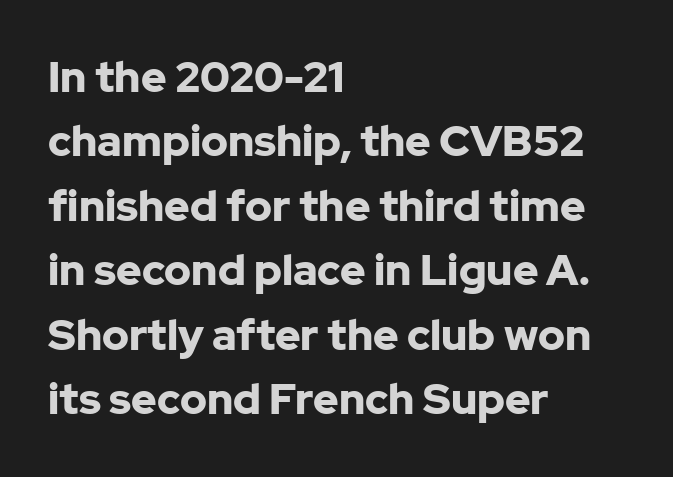
The image shows 43 px bold sans-serif type, upright; set left-aligned, normal line spacing (1.5x), normal letter spacing, not underlined; low stroke contrast and a medium x-height.
